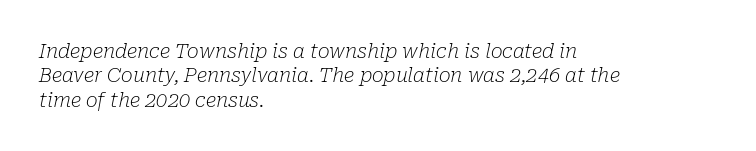
Q: Is the text bold? A: No.
Q: Is the text italic (slanted)? A: Yes, it leans right by about 10 degrees.
Q: Is the text underlined? A: No.
Q: How is the paragraph aligned? A: Left-aligned.
Q: Is the spacing between letters normal or unusually wide? A: Normal.
